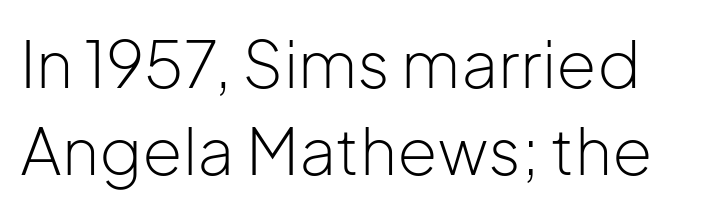
{"serif": "no", "italic": "no", "bold": "no", "weight": "light", "width": "normal", "stroke_contrast": "low", "x_height": "medium", "monospaced": "no", "underline": "no", "line_spacing": "normal", "line_spacing_ratio": 1.34, "letter_spacing": "normal", "letter_spacing_em": 0.0, "glyph_px": 65}
